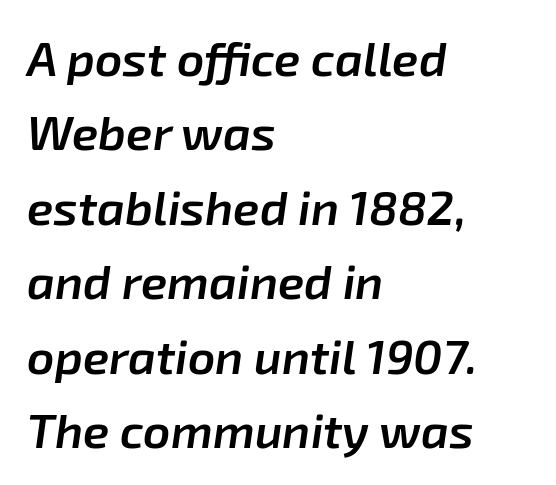
Q: Is the text bold? A: Semi-bold.
Q: Is the text italic (slanted)? A: Yes, it leans right by about 8 degrees.
Q: Is the text underlined? A: No.
Q: How is the paragraph aligned? A: Left-aligned.
Q: Is the spacing between letters normal or unusually wide? A: Normal.
Q: Is the spacing between lines tight, normal or loose? A: Normal.
Q: Width (condensed, normal, or wide)? A: Normal.
Q: Stroke contrast? A: Low.
Q: x-height? A: Medium.
Q: Monospaced? A: No.
